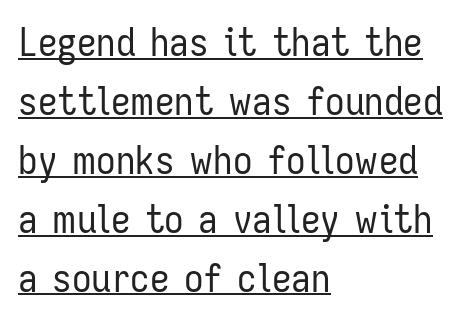
The image shows 39 px regular-weight, condensed sans-serif type, upright; set left-aligned, normal line spacing (1.51x), normal letter spacing, underlined; low stroke contrast and a medium x-height.
